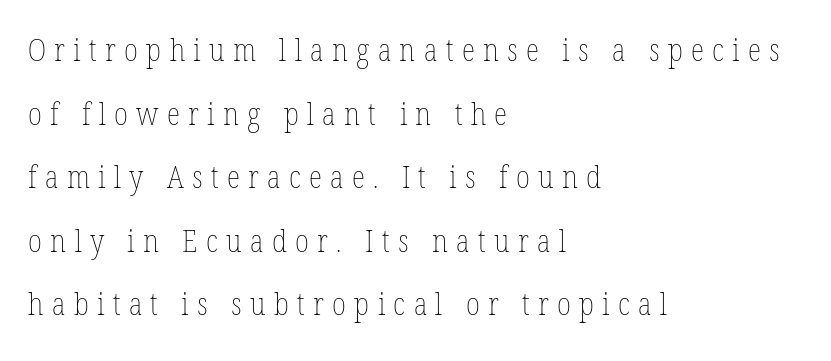
Q: Is the text bold? A: No.
Q: Is the text italic (slanted)? A: No, it is upright.
Q: Is the text underlined? A: No.
Q: How is the paragraph aligned? A: Left-aligned.
Q: Is the spacing between letters normal or unusually wide? A: Unusually wide.
Q: Is the spacing between lines tight, normal or loose? A: Loose.
Q: Width (condensed, normal, or wide)? A: Condensed.
Q: Stroke contrast? A: Low.
Q: x-height? A: Medium.
Q: Monospaced? A: No.
